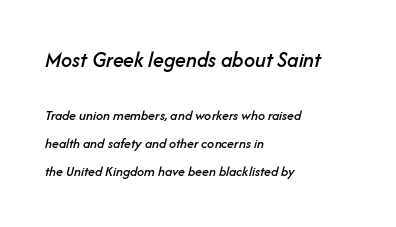
{"italic": "yes", "lean": "right", "slant_degrees": 14, "underline": "no", "align": "left", "line_spacing": "loose", "line_spacing_ratio": 1.99, "letter_spacing": "normal", "letter_spacing_em": 0.0, "larger_block": "first", "size_ratio": 1.57, "glyph_px": 22}
